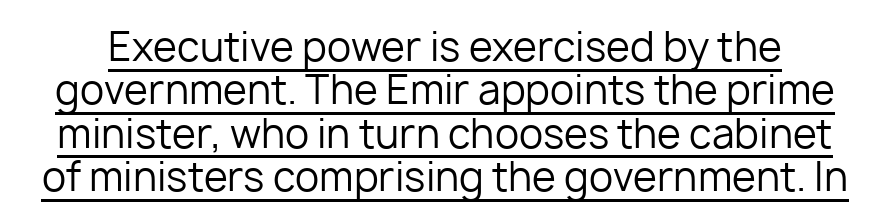
Look at the bottom of the vertical strokes: they stop flat, with no serifs. Designer's note — italics off, roman on. Is this a fixed-width face? No — the glyphs have proportional, varying widths. Like a heading marked for emphasis, these lines bear an underscore. The face used here is rendered with its standard letterfit.
